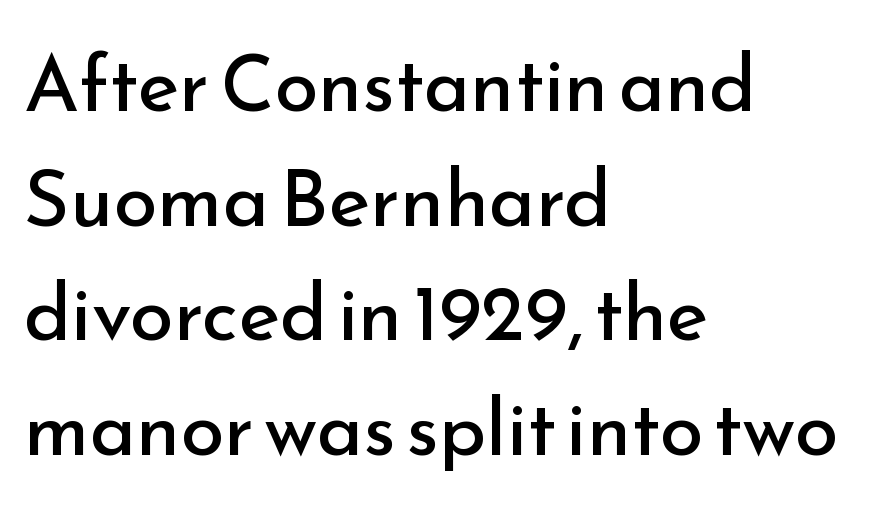
The image shows 79 px regular-weight sans-serif type, upright; set left-aligned, normal line spacing (1.45x), normal letter spacing, not underlined; low stroke contrast and a small x-height.
